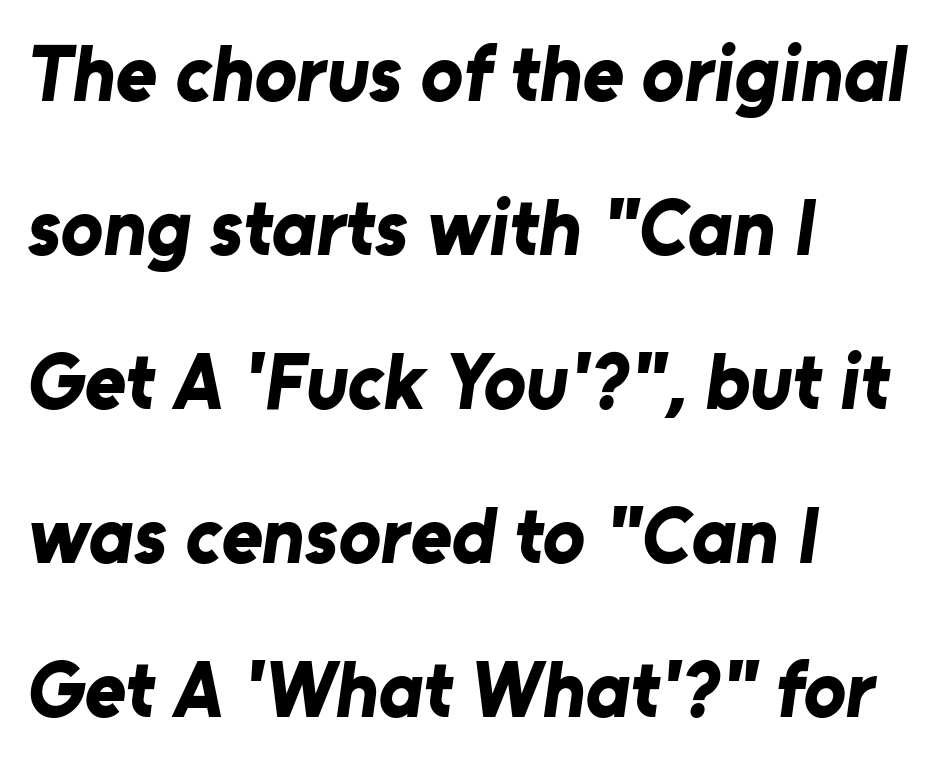
Q: Is the text bold? A: Yes.
Q: Is the typeface a serif or a sans-serif typeface? A: Sans-serif.
Q: Is the text underlined? A: No.
Q: How is the paragraph aligned? A: Left-aligned.
Q: Is the spacing between letters normal or unusually wide? A: Normal.
Q: Is the spacing between lines tight, normal or loose? A: Loose.
Q: Width (condensed, normal, or wide)? A: Normal.
Q: Stroke contrast? A: Low.
Q: x-height? A: Medium.
Q: Monospaced? A: No.
